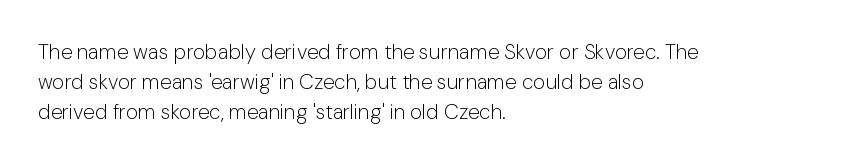
Q: Is the text bold? A: No.
Q: Is the text italic (slanted)? A: No, it is upright.
Q: Is the text underlined? A: No.
Q: How is the paragraph aligned? A: Left-aligned.
Q: Is the spacing between letters normal or unusually wide? A: Normal.
Q: Is the spacing between lines tight, normal or loose? A: Normal.
